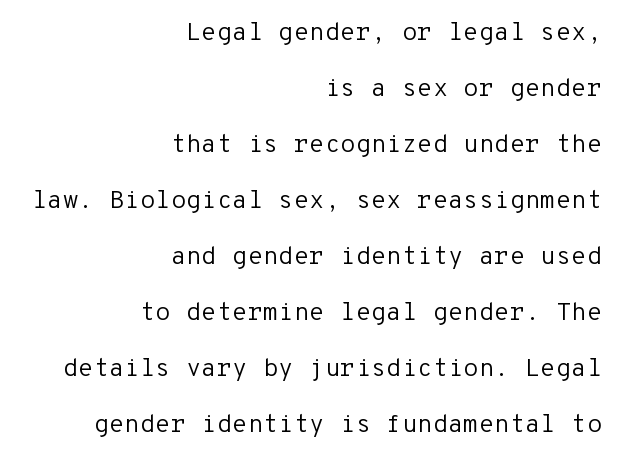
Typeset ragged left — the right edge is the straight one. The horizontal fit of the characters is conventional and even. Loosely led — the rows are spread out. A light-to-regular cut is what we see here. Unmarked baselines from the first word to the last.
